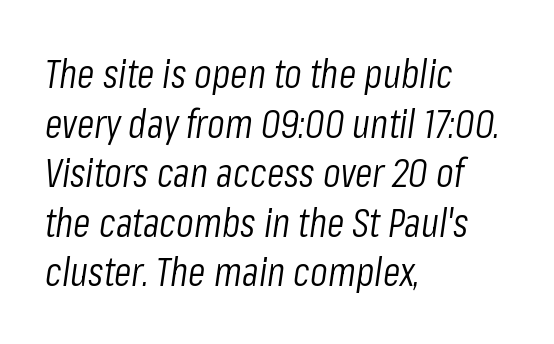
{"italic": "yes", "lean": "right", "slant_degrees": 8, "bold": "no", "weight": "light", "width": "condensed", "stroke_contrast": "low", "x_height": "medium", "monospaced": "no", "underline": "no", "align": "left", "line_spacing_ratio": 1.24, "letter_spacing": "normal", "letter_spacing_em": 0.0, "glyph_px": 40}
